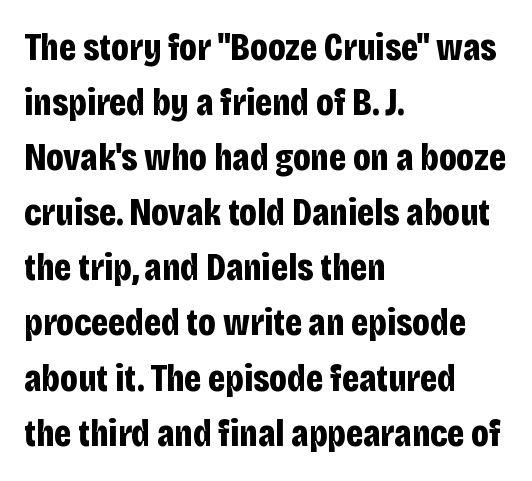
The image shows 38 px bold, condensed sans-serif type, upright; set left-aligned, normal line spacing (1.45x), normal letter spacing, not underlined; low stroke contrast and a large x-height.
